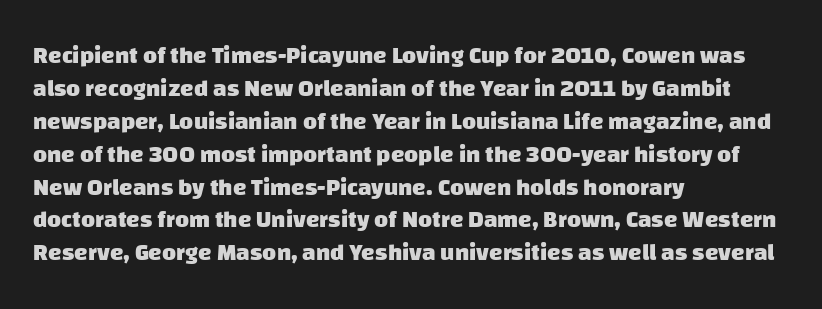
The image shows 24 px bold type; set left-aligned, normal line spacing (1.37x), normal letter spacing, not underlined.
